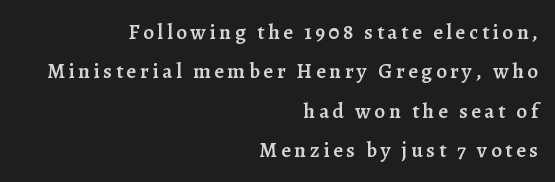
{"italic": "no", "bold": "semi", "underline": "no", "align": "right", "line_spacing_ratio": 1.87, "glyph_px": 21}
